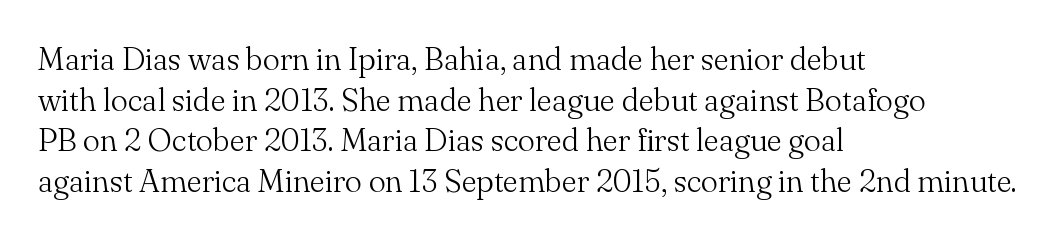
The rendering anchors every line to the left-hand side. The letters sit at their default tracking, neither squeezed nor spread. Does the type have serifs? Yes, each stem ends in a small foot. Every stem runs plumb, perpendicular to the baseline.
